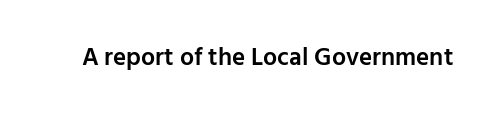
The image shows 25 px text type, upright; set normal letter spacing, not underlined.
